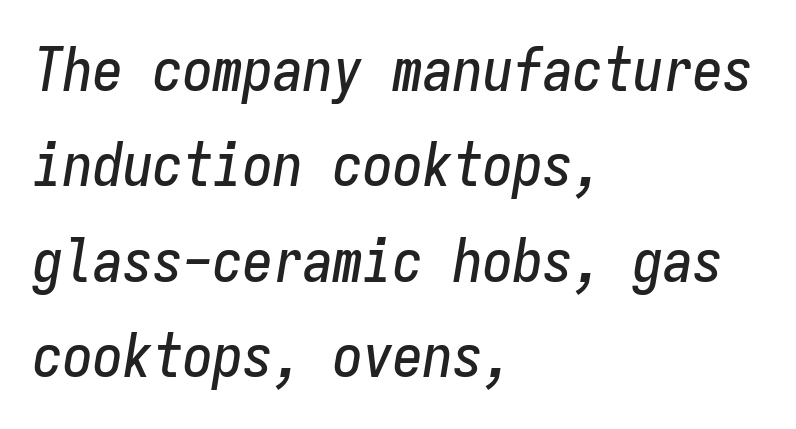
{"italic": "yes", "lean": "right", "slant_degrees": 9, "width": "condensed", "stroke_contrast": "low", "x_height": "medium", "monospaced": "yes", "underline": "no", "align": "left", "line_spacing": "normal", "line_spacing_ratio": 1.59, "letter_spacing": "normal", "letter_spacing_em": 0.0, "glyph_px": 60}
